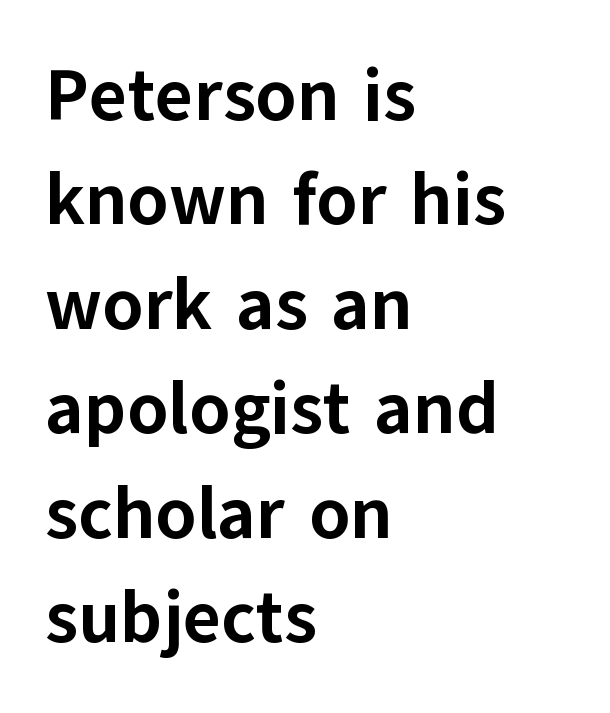
{"serif": "no", "italic": "no", "bold": "yes", "weight": "bold", "width": "normal", "stroke_contrast": "low", "x_height": "medium", "monospaced": "no", "underline": "no", "align": "left", "line_spacing": "normal", "line_spacing_ratio": 1.43, "letter_spacing": "normal", "letter_spacing_em": 0.0, "glyph_px": 73}
